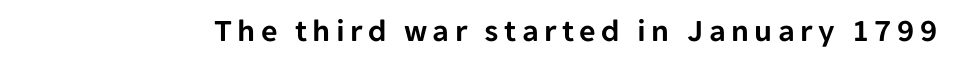
The gap between lines stays unmarked. In terms of posture, this sample is upright. The face used here is a sans, in the tradition of grotesques and geometrics. Do the characters align in a grid? No, the font is proportional.
